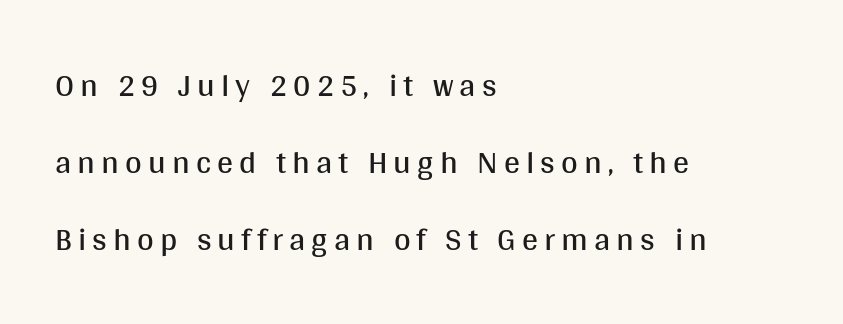
The image shows 32 px regular-weight sans-serif type, upright; set left-aligned, loose line spacing (2.41x), not underlined; medium stroke contrast and a large x-height.
